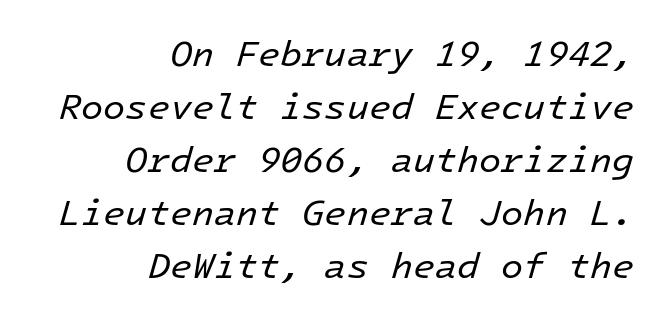
{"italic": "yes", "lean": "right", "slant_degrees": 16, "bold": "no", "weight": "regular", "width": "normal", "stroke_contrast": "low", "x_height": "medium", "monospaced": "yes", "underline": "no", "align": "right", "line_spacing": "normal", "line_spacing_ratio": 1.47, "letter_spacing": "normal", "letter_spacing_em": 0.0, "glyph_px": 36}
